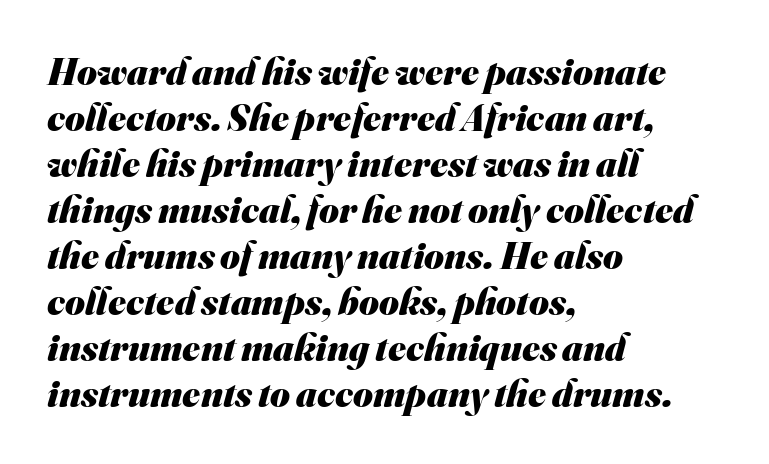
{"serif": "no", "bold": "yes", "weight": "heavy", "width": "normal", "stroke_contrast": "medium", "x_height": "small", "monospaced": "no", "underline": "no", "align": "left", "line_spacing_ratio": 1.21, "letter_spacing": "normal", "letter_spacing_em": 0.0, "glyph_px": 38}
